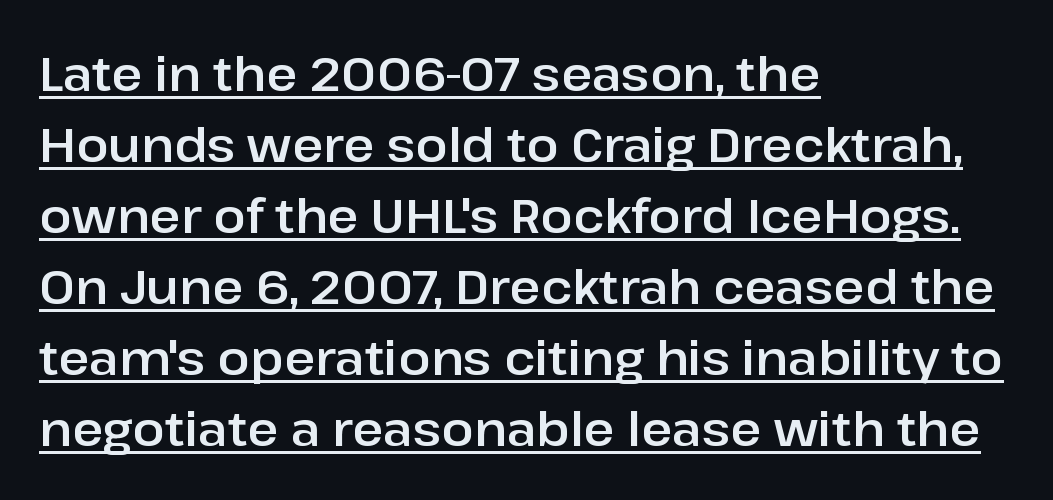
Q: Is the text italic (slanted)? A: No, it is upright.
Q: Is the typeface a serif or a sans-serif typeface? A: Sans-serif.
Q: Is the text underlined? A: Yes.
Q: How is the paragraph aligned? A: Left-aligned.
Q: Is the spacing between letters normal or unusually wide? A: Normal.
Q: Is the spacing between lines tight, normal or loose? A: Normal.
Q: Width (condensed, normal, or wide)? A: Normal.
Q: Stroke contrast? A: Low.
Q: x-height? A: Medium.
Q: Monospaced? A: No.
